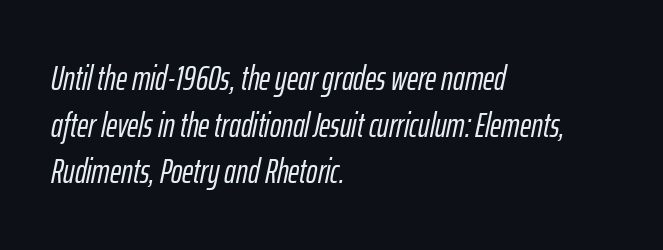
{"italic": "yes", "lean": "right", "slant_degrees": 12, "width": "condensed", "stroke_contrast": "low", "x_height": "medium", "monospaced": "no", "underline": "no", "align": "left", "line_spacing": "normal", "line_spacing_ratio": 1.37, "letter_spacing": "normal", "letter_spacing_em": 0.0, "glyph_px": 34}
